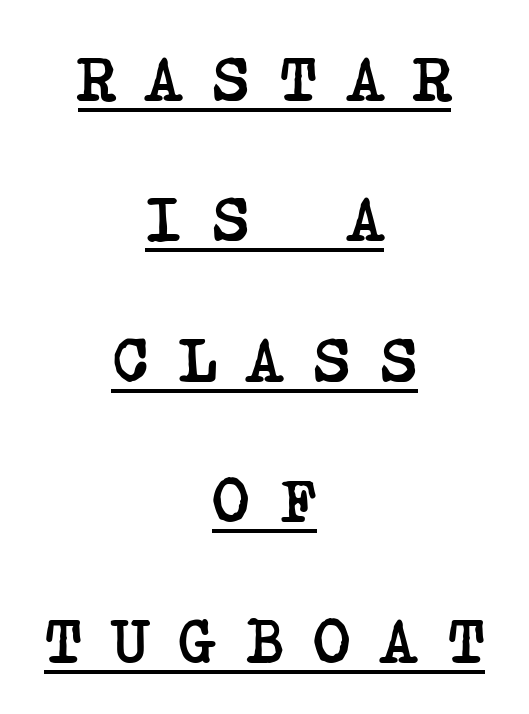
The image shows 63 px semibold, condensed serif type; set centered, loose line spacing (2.23x), unusually wide letter spacing (+0.48 em), underlined; low stroke contrast and a large x-height.
